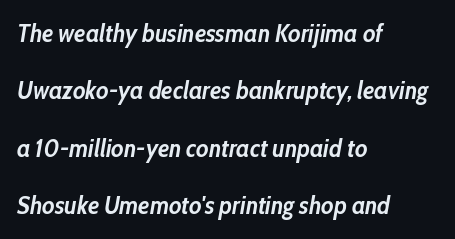
The zone under the glyphs is completely vacant. Rows of type keep a wide berth in the vertical direction. Caption: standard tracking, unaltered. When letters slant like this, we call the style italic. Horizontally, the lines are justified to the leading edge only.
